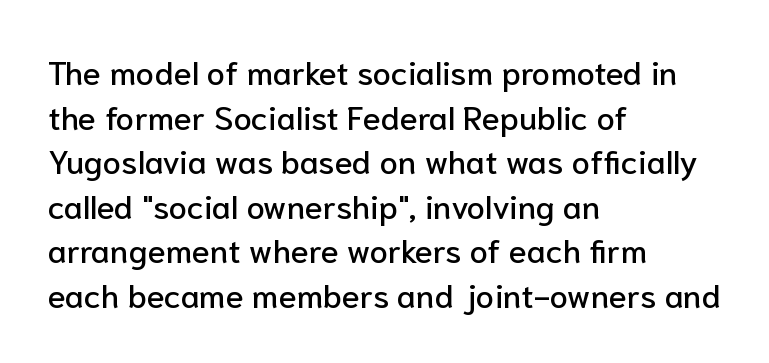
Q: Is the text italic (slanted)? A: No, it is upright.
Q: Is the typeface a serif or a sans-serif typeface? A: Sans-serif.
Q: Is the text underlined? A: No.
Q: How is the paragraph aligned? A: Left-aligned.
Q: Is the spacing between letters normal or unusually wide? A: Normal.
Q: Is the spacing between lines tight, normal or loose? A: Normal.
Q: Width (condensed, normal, or wide)? A: Normal.
Q: Stroke contrast? A: Low.
Q: x-height? A: Medium.
Q: Monospaced? A: No.
